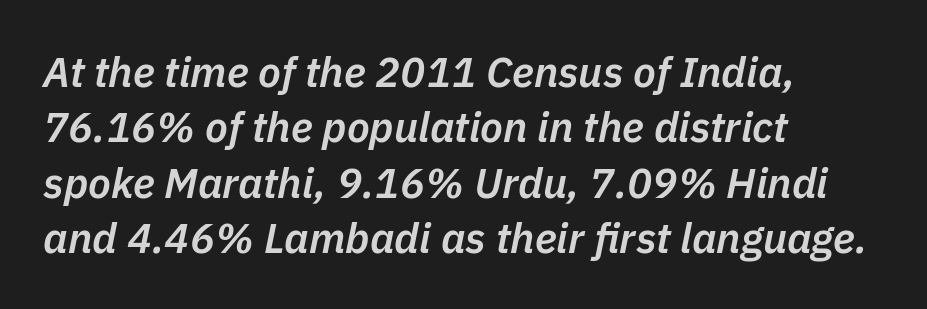
{"italic": "yes", "lean": "right", "slant_degrees": 11, "bold": "semi", "weight": "semibold", "width": "normal", "stroke_contrast": "low", "x_height": "medium", "monospaced": "no", "underline": "no", "align": "left", "line_spacing": "normal", "line_spacing_ratio": 1.32, "letter_spacing": "normal", "letter_spacing_em": 0.0, "glyph_px": 42}
